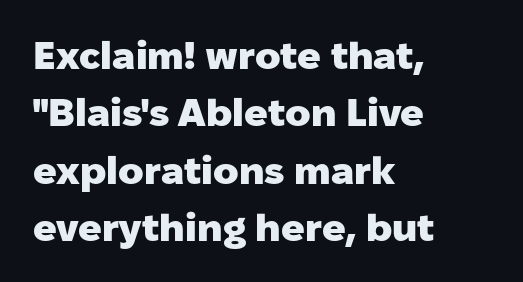
The image shows 39 px heavy sans-serif type, upright; set left-aligned, normal line spacing (1.47x), normal letter spacing, not underlined; low stroke contrast and a medium x-height.
